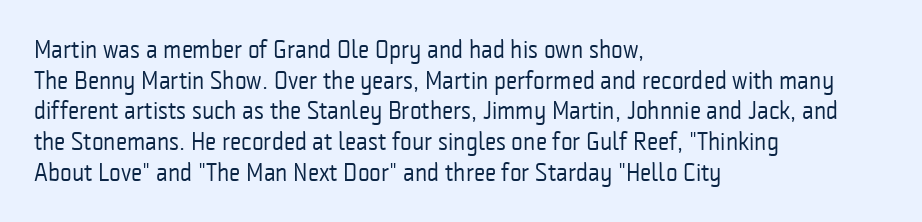
Q: Is the text bold? A: No.
Q: Is the text italic (slanted)? A: No, it is upright.
Q: Is the text underlined? A: No.
Q: How is the paragraph aligned? A: Left-aligned.
Q: Is the spacing between letters normal or unusually wide? A: Normal.
